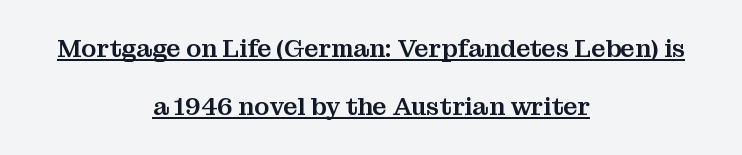
Nobody touched the tracking dial on this one. Notice the wide empty band between every row — that's loose leading. A baseline rule has been typeset under these characters. Layout note: lines centered.
